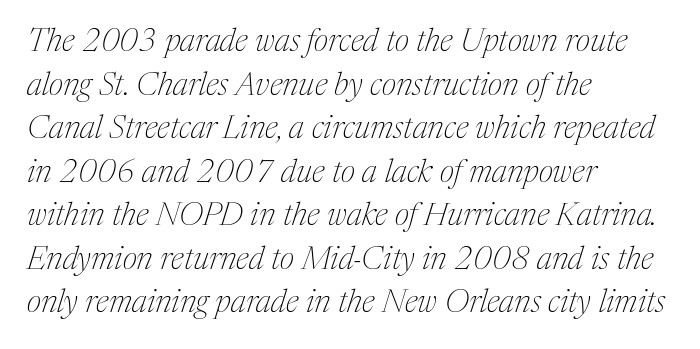
{"serif": "yes", "italic": "yes", "lean": "right", "slant_degrees": 17, "bold": "no", "weight": "thin", "width": "normal", "stroke_contrast": "medium", "x_height": "medium", "monospaced": "no", "underline": "no", "align": "left", "line_spacing": "normal", "line_spacing_ratio": 1.36, "letter_spacing": "normal", "letter_spacing_em": 0.0, "glyph_px": 32}
